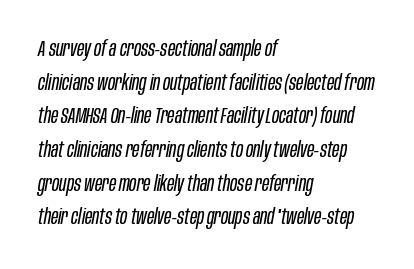
{"italic": "yes", "lean": "right", "slant_degrees": 10, "bold": "no", "underline": "no", "align": "left", "line_spacing": "normal", "line_spacing_ratio": 1.53, "letter_spacing": "normal", "letter_spacing_em": 0.0, "glyph_px": 22}
